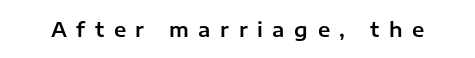
Q: Is the text italic (slanted)? A: No, it is upright.
Q: Is the text underlined? A: No.
Q: Is the spacing between letters normal or unusually wide? A: Unusually wide.
